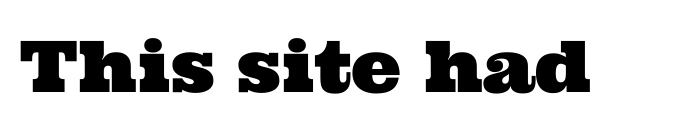
The image shows 71 px wide serif type; set normal letter spacing, not underlined; medium stroke contrast and a medium x-height.
